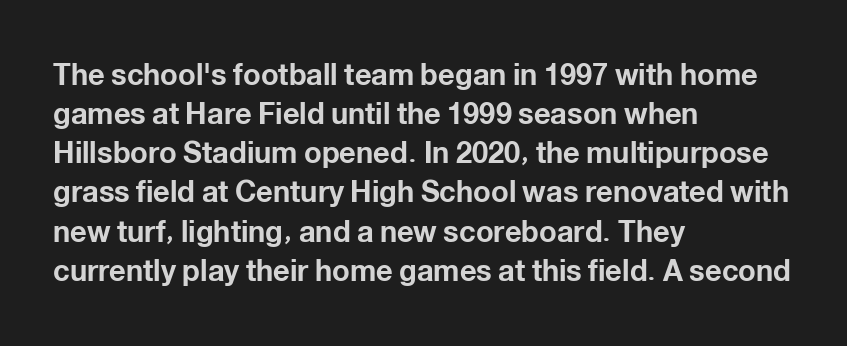
{"serif": "no", "italic": "no", "bold": "yes", "weight": "bold", "width": "normal", "stroke_contrast": "low", "x_height": "medium", "monospaced": "no", "underline": "no", "align": "left", "line_spacing": "normal", "line_spacing_ratio": 1.35, "letter_spacing": "normal", "letter_spacing_em": 0.0, "glyph_px": 29}
